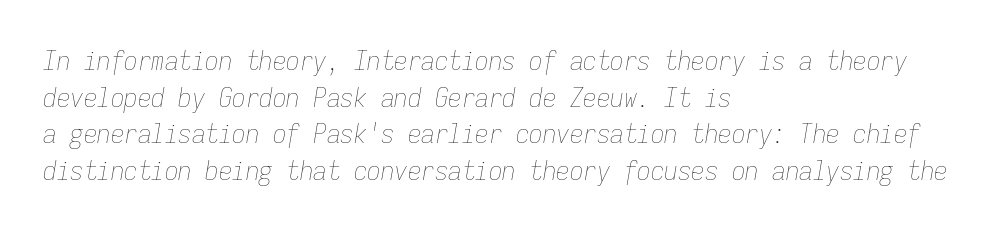
{"italic": "yes", "lean": "right", "slant_degrees": 9, "bold": "no", "underline": "no", "align": "left", "line_spacing": "normal", "line_spacing_ratio": 1.36, "letter_spacing": "normal", "letter_spacing_em": 0.0, "glyph_px": 27}
